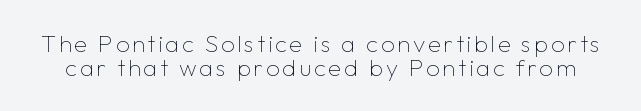
{"italic": "no", "bold": "no", "underline": "no", "line_spacing": "tight", "line_spacing_ratio": 1.0, "glyph_px": 24}
